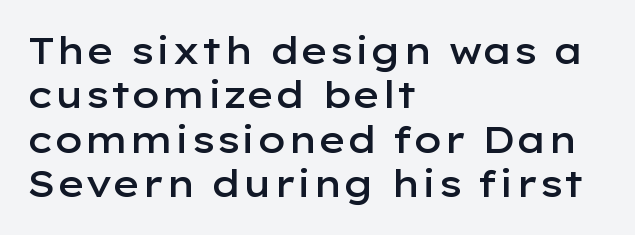
Q: Is the text bold? A: Semi-bold.
Q: Is the text italic (slanted)? A: No, it is upright.
Q: Is the typeface a serif or a sans-serif typeface? A: Sans-serif.
Q: Is the text underlined? A: No.
Q: How is the paragraph aligned? A: Left-aligned.
Q: Is the spacing between letters normal or unusually wide? A: Normal.
Q: Width (condensed, normal, or wide)? A: Wide.
Q: Stroke contrast? A: Low.
Q: x-height? A: Medium.
Q: Monospaced? A: No.
